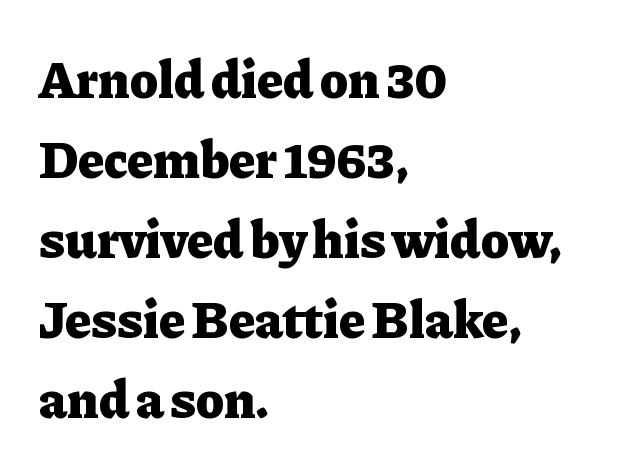
The image shows 53 px heavy serif type, upright; set left-aligned, normal line spacing (1.51x), normal letter spacing, not underlined; low stroke contrast and a medium x-height.
